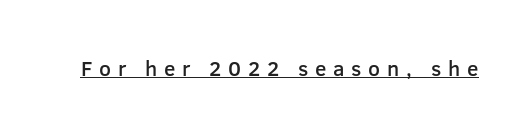
The image shows 21 px text type, upright; set unusually wide letter spacing (+0.32 em), underlined.
